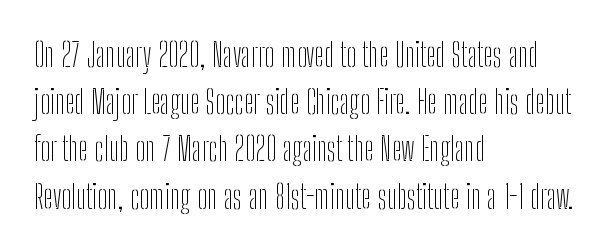
How are the letters spaced? Ordinarily, with no added tracking. Where is the straight margin? On the left. The typeface chosen for these lines omits serifs. The words here are not underlined. The passage shown is typed in a proportional face where columns would drift.
